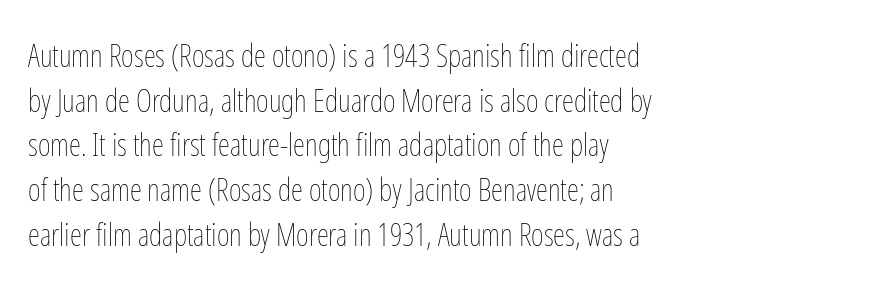
{"italic": "no", "bold": "no", "weight": "thin", "width": "condensed", "stroke_contrast": "low", "x_height": "medium", "monospaced": "no", "underline": "no", "align": "left", "line_spacing": "normal", "line_spacing_ratio": 1.44, "letter_spacing": "normal", "letter_spacing_em": 0.0, "glyph_px": 31}
